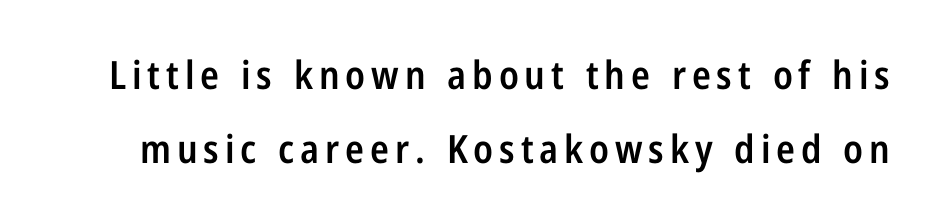
Q: Is the text bold? A: Semi-bold.
Q: Is the text italic (slanted)? A: No, it is upright.
Q: Is the typeface a serif or a sans-serif typeface? A: Sans-serif.
Q: Is the text underlined? A: No.
Q: Width (condensed, normal, or wide)? A: Condensed.
Q: Stroke contrast? A: Low.
Q: x-height? A: Medium.
Q: Monospaced? A: No.
